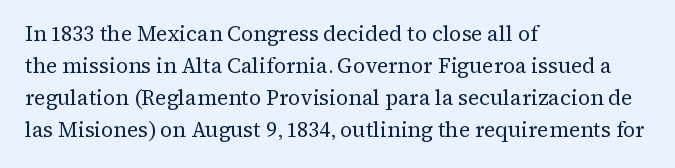
Is the block centered? No — it sits flush against the left margin. Honestly, the row spacing looks completely unremarkable. Check under the words: just untouched page. Ascenders rise straight up at ninety degrees. Nobody touched the tracking dial on this one.
